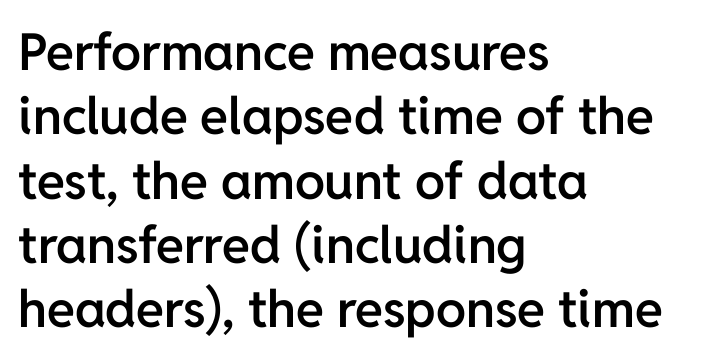
{"serif": "no", "italic": "no", "bold": "semi", "weight": "semibold", "width": "normal", "stroke_contrast": "low", "x_height": "medium", "monospaced": "no", "underline": "no", "align": "left", "line_spacing": "normal", "line_spacing_ratio": 1.26, "letter_spacing": "normal", "letter_spacing_em": 0.0, "glyph_px": 51}
